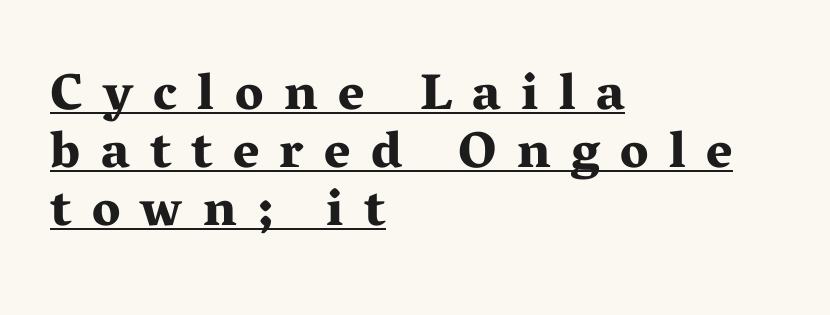
This is underlined copy, the kind a proofreader might mark for attention. Substantial extra tracking has been applied to these lines. A serif font was chosen for this passage. Spacing verdict: proportional, widths tailored to each character.
